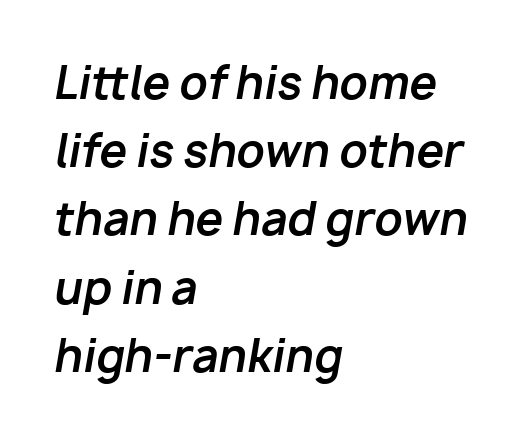
{"italic": "yes", "lean": "right", "slant_degrees": 10, "bold": "yes", "weight": "bold", "width": "normal", "stroke_contrast": "low", "x_height": "medium", "monospaced": "no", "underline": "no", "align": "left", "line_spacing": "normal", "line_spacing_ratio": 1.55, "letter_spacing": "normal", "letter_spacing_em": 0.0, "glyph_px": 44}
